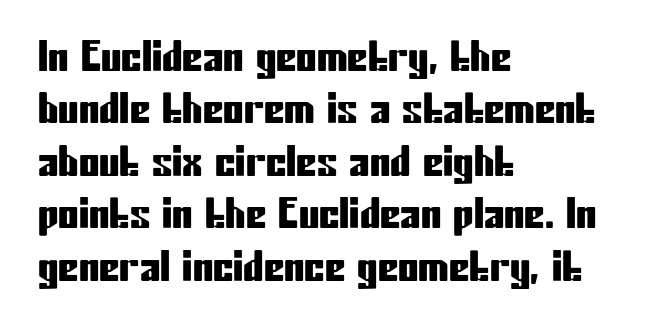
Q: Is the text italic (slanted)? A: No, it is upright.
Q: Is the typeface a serif or a sans-serif typeface? A: Sans-serif.
Q: Is the text underlined? A: No.
Q: How is the paragraph aligned? A: Left-aligned.
Q: Is the spacing between letters normal or unusually wide? A: Normal.
Q: Is the spacing between lines tight, normal or loose? A: Normal.
Q: Width (condensed, normal, or wide)? A: Condensed.
Q: Stroke contrast? A: Low.
Q: x-height? A: Medium.
Q: Monospaced? A: No.
